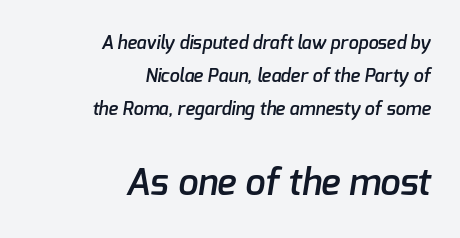
Q: Is the text bold? A: Semi-bold.
Q: Is the typeface a serif or a sans-serif typeface? A: Sans-serif.
Q: Is the text underlined? A: No.
Q: How is the paragraph aligned? A: Right-aligned.
Q: Is the spacing between letters normal or unusually wide? A: Normal.
Q: Which block of text is set in a larger size, the first (top) or the second (bottom)? A: The second (bottom) one.
Q: Width (condensed, normal, or wide)? A: Normal.
Q: Stroke contrast? A: Low.
Q: x-height? A: Medium.
Q: Monospaced? A: No.
